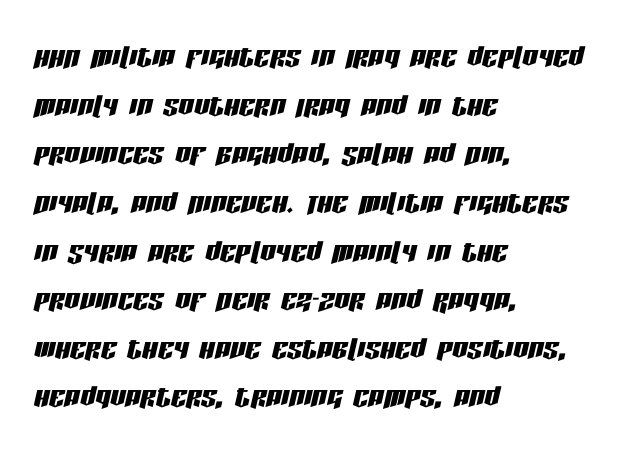
The image shows 38 px condensed type, italic (leaning right); set left-aligned, normal line spacing (1.28x), normal letter spacing, not underlined; low stroke contrast and a large x-height.
